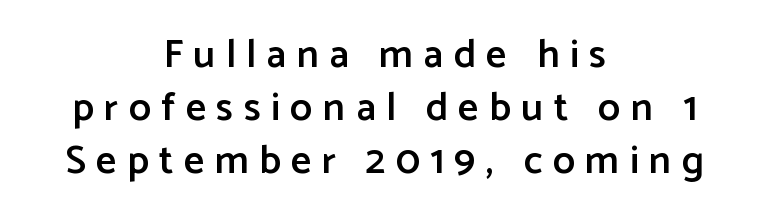
Q: Is the text bold? A: Semi-bold.
Q: Is the text italic (slanted)? A: No, it is upright.
Q: Is the typeface a serif or a sans-serif typeface? A: Sans-serif.
Q: Is the text underlined? A: No.
Q: How is the paragraph aligned? A: Centered.
Q: Is the spacing between letters normal or unusually wide? A: Unusually wide.
Q: Is the spacing between lines tight, normal or loose? A: Normal.
Q: Width (condensed, normal, or wide)? A: Normal.
Q: Stroke contrast? A: Low.
Q: x-height? A: Medium.
Q: Monospaced? A: No.
